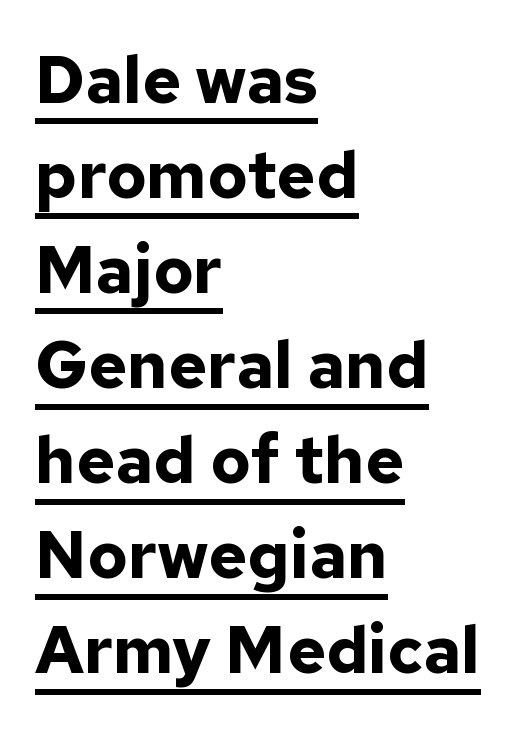
This is roman type, the default non-slanted kind. Look at the tracking — it's just the regular setting, nothing added. The space between consecutive lines is moderate. Each line starts at the same left margin while the right side varies. Thick stems and heavy bowls — unmistakably bold. This sample carries an underscore along the baseline area.
